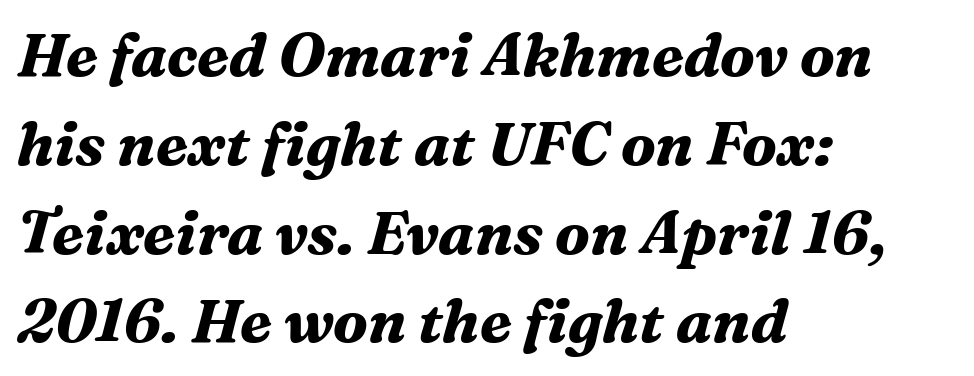
Q: Is the text bold? A: Yes.
Q: Is the text italic (slanted)? A: Yes, it leans right by about 16 degrees.
Q: Is the typeface a serif or a sans-serif typeface? A: Serif.
Q: Is the text underlined? A: No.
Q: How is the paragraph aligned? A: Left-aligned.
Q: Is the spacing between letters normal or unusually wide? A: Normal.
Q: Is the spacing between lines tight, normal or loose? A: Normal.
Q: Width (condensed, normal, or wide)? A: Normal.
Q: Stroke contrast? A: Medium.
Q: x-height? A: Medium.
Q: Monospaced? A: No.
